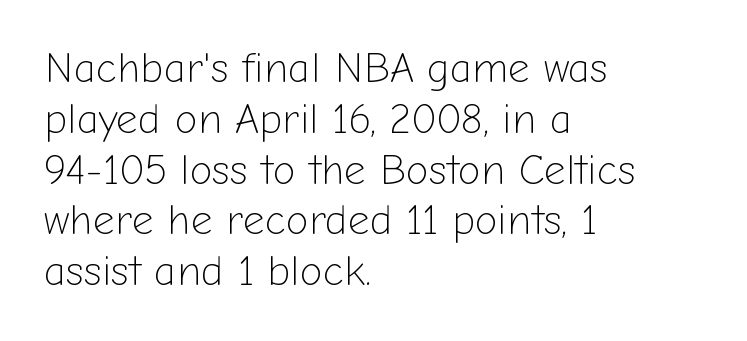
The image shows 42 px light sans-serif type, upright; set left-aligned, line spacing 1.21x, normal letter spacing, not underlined; low stroke contrast and a medium x-height.
